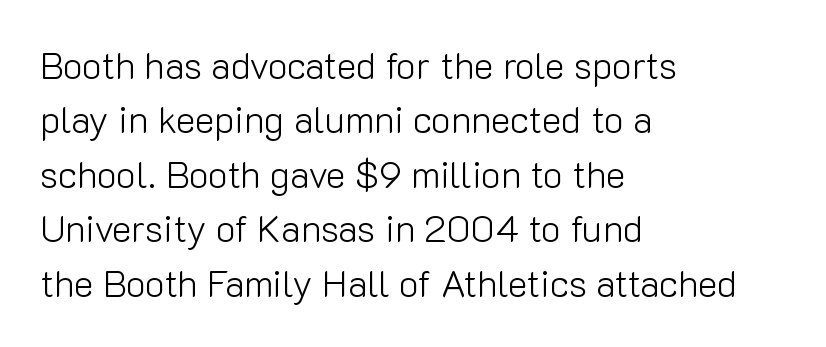
The image shows 37 px light sans-serif type, upright; set left-aligned, normal line spacing (1.47x), normal letter spacing, not underlined; low stroke contrast and a medium x-height.
